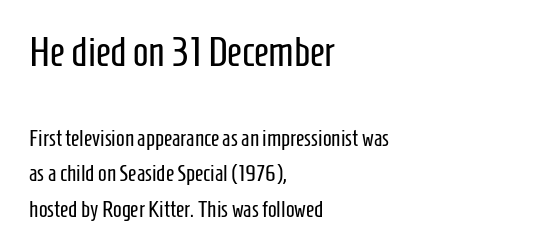
Q: Is the text bold? A: No.
Q: Is the text italic (slanted)? A: No, it is upright.
Q: Is the typeface a serif or a sans-serif typeface? A: Sans-serif.
Q: Is the text underlined? A: No.
Q: How is the paragraph aligned? A: Left-aligned.
Q: Is the spacing between letters normal or unusually wide? A: Normal.
Q: Is the spacing between lines tight, normal or loose? A: Normal.
Q: Which block of text is set in a larger size, the first (top) or the second (bottom)? A: The first (top) one.
Q: Width (condensed, normal, or wide)? A: Condensed.
Q: Stroke contrast? A: Low.
Q: x-height? A: Medium.
Q: Monospaced? A: No.
